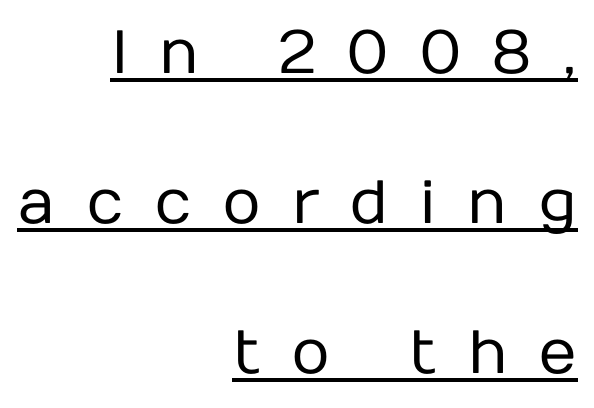
Nothing sits at the stroke ends, so this counts as sans-serif. A typographer would call this underscored text. The paragraph shown leans on its right margin. Think of a printed novel: that variable character pitch is what you see here.
